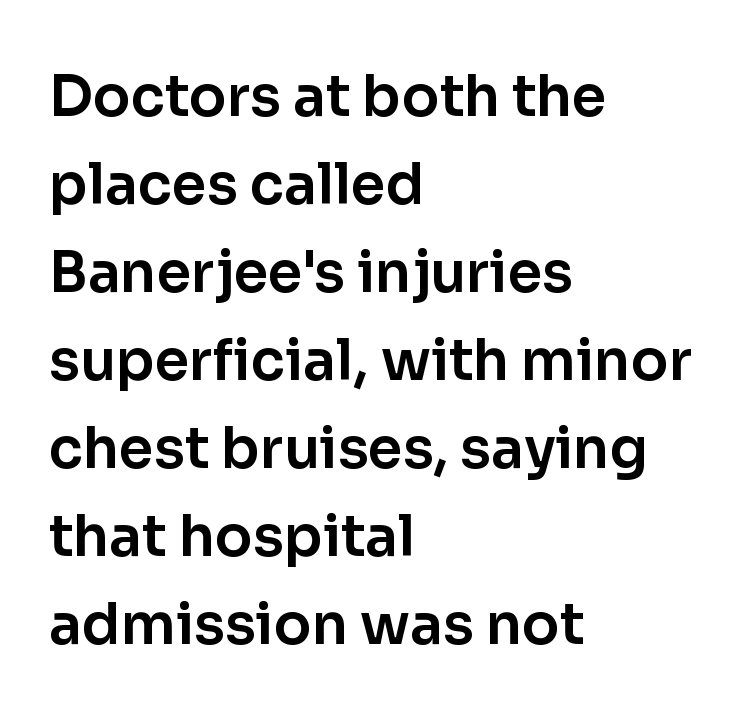
The image shows 56 px sans-serif type, upright; set left-aligned, normal line spacing (1.57x), normal letter spacing, not underlined; low stroke contrast and a medium x-height.
